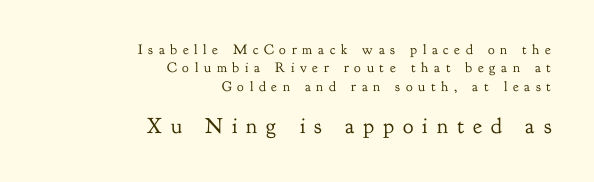
The designer left line spacing at the default. Each stroke keeps to a modest, everyday thickness or less. Quick note: underline off. Here the second block reads like a headline and the first like body copy.
